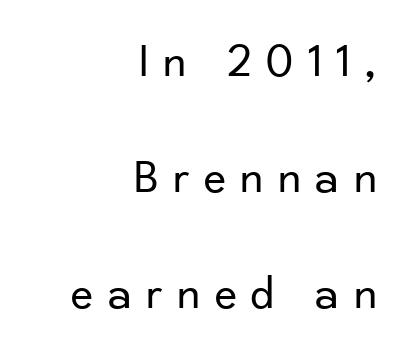
{"serif": "no", "italic": "no", "bold": "no", "weight": "regular", "width": "normal", "stroke_contrast": "low", "x_height": "small", "monospaced": "no", "underline": "no", "align": "right", "line_spacing": "loose", "line_spacing_ratio": 2.42, "letter_spacing": "wide", "letter_spacing_em": 0.3, "glyph_px": 48}
